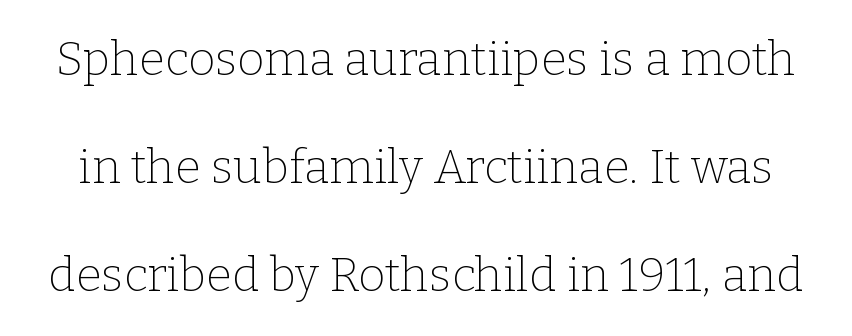
Q: Is the text bold? A: No.
Q: Is the text italic (slanted)? A: No, it is upright.
Q: Is the typeface a serif or a sans-serif typeface? A: Serif.
Q: Is the text underlined? A: No.
Q: Is the spacing between letters normal or unusually wide? A: Normal.
Q: Is the spacing between lines tight, normal or loose? A: Loose.
Q: Width (condensed, normal, or wide)? A: Normal.
Q: Stroke contrast? A: Low.
Q: x-height? A: Medium.
Q: Monospaced? A: No.
